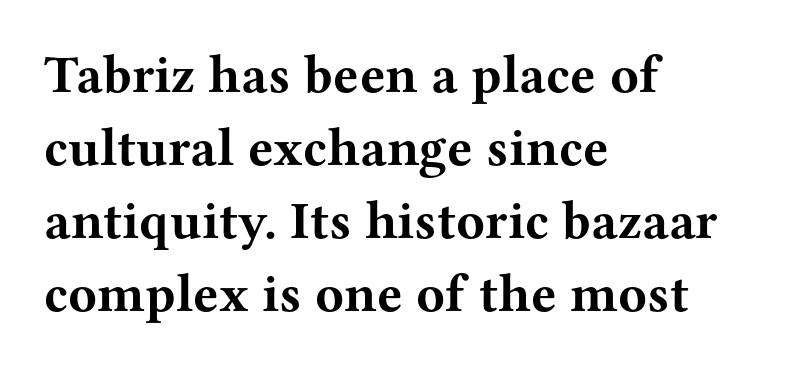
{"serif": "yes", "italic": "no", "bold": "yes", "weight": "bold", "width": "wide", "stroke_contrast": "medium", "x_height": "medium", "monospaced": "no", "underline": "no", "align": "left", "line_spacing": "normal", "line_spacing_ratio": 1.38, "letter_spacing": "normal", "letter_spacing_em": 0.0, "glyph_px": 53}
